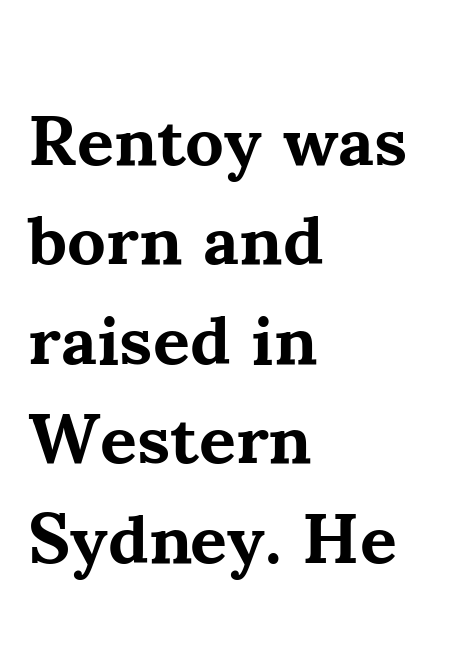
{"serif": "yes", "italic": "no", "bold": "yes", "weight": "bold", "width": "normal", "stroke_contrast": "medium", "x_height": "small", "monospaced": "no", "underline": "no", "align": "left", "line_spacing": "normal", "line_spacing_ratio": 1.4, "letter_spacing": "normal", "letter_spacing_em": 0.0, "glyph_px": 71}
